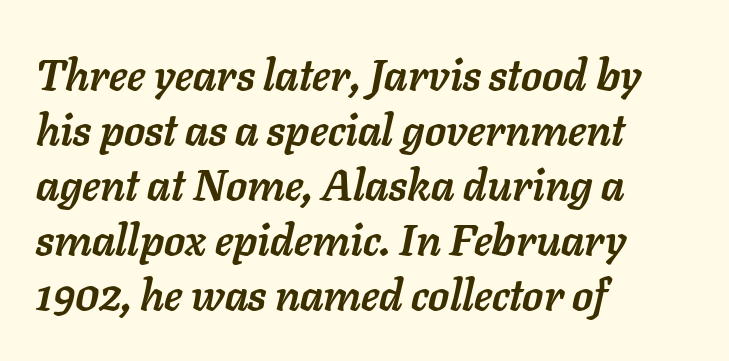
Q: Is the text bold? A: Yes.
Q: Is the text italic (slanted)? A: Yes, it leans right by about 11 degrees.
Q: Is the text underlined? A: No.
Q: How is the paragraph aligned? A: Left-aligned.
Q: Is the spacing between letters normal or unusually wide? A: Normal.
Q: Is the spacing between lines tight, normal or loose? A: Normal.
Q: Width (condensed, normal, or wide)? A: Normal.
Q: Stroke contrast? A: Low.
Q: x-height? A: Medium.
Q: Monospaced? A: No.
